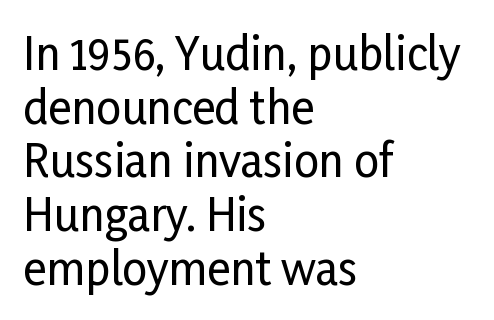
Q: Is the text italic (slanted)? A: No, it is upright.
Q: Is the typeface a serif or a sans-serif typeface? A: Sans-serif.
Q: Is the text underlined? A: No.
Q: How is the paragraph aligned? A: Left-aligned.
Q: Is the spacing between letters normal or unusually wide? A: Normal.
Q: Width (condensed, normal, or wide)? A: Condensed.
Q: Stroke contrast? A: Low.
Q: x-height? A: Medium.
Q: Monospaced? A: No.
